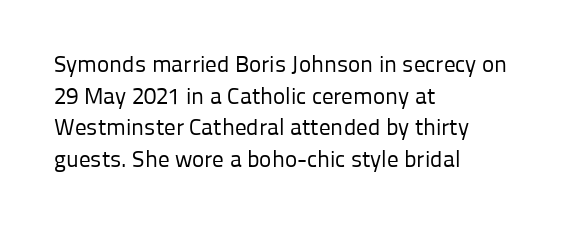
The image shows 23 px text type, upright; set left-aligned, normal line spacing (1.37x), normal letter spacing, not underlined.
